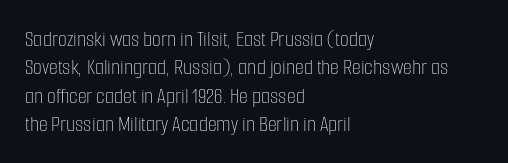
{"italic": "no", "bold": "no", "underline": "no", "align": "left", "line_spacing_ratio": 1.23, "letter_spacing": "normal", "letter_spacing_em": 0.0, "glyph_px": 23}
